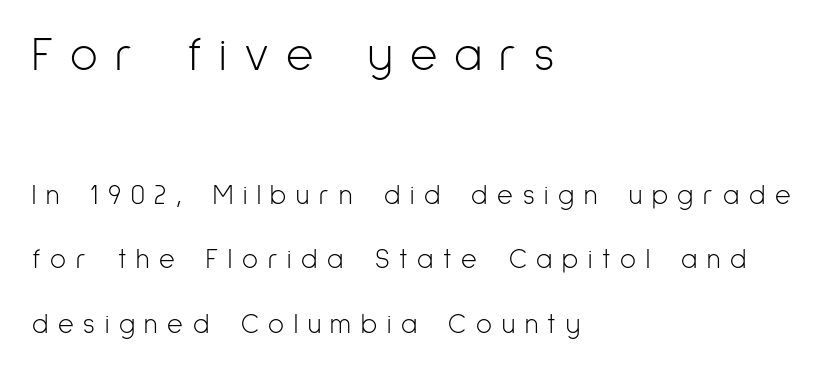
Font category for this specimen: sans-serif. Line spacing here is loose. No extra ink here — the face is not bold. Underline: absent. Between one letter and the next there's a generous, obvious gap. The rag falls on the right side of this text block.
